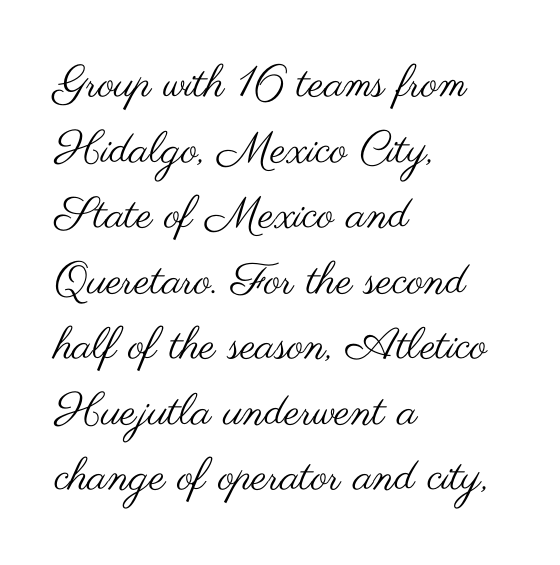
{"serif": "no", "bold": "no", "weight": "regular", "width": "wide", "stroke_contrast": "medium", "x_height": "small", "monospaced": "no", "underline": "no", "align": "left", "line_spacing": "normal", "line_spacing_ratio": 1.49, "letter_spacing": "normal", "letter_spacing_em": 0.0, "glyph_px": 44}
